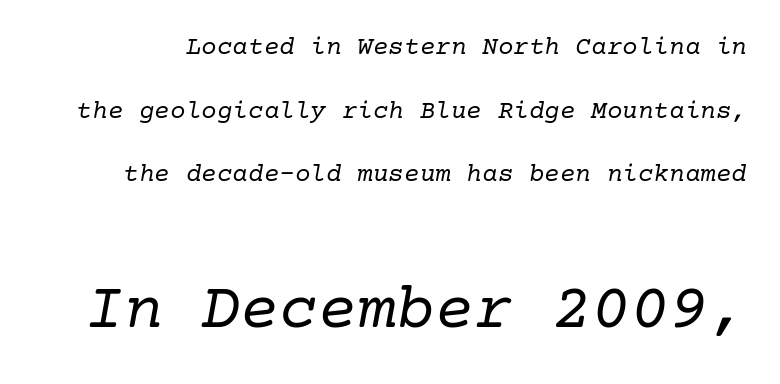
{"serif": "yes", "italic": "yes", "lean": "right", "slant_degrees": 10, "bold": "no", "weight": "regular", "width": "normal", "stroke_contrast": "low", "x_height": "medium", "underline": "no", "line_spacing": "loose", "line_spacing_ratio": 2.45, "letter_spacing": "normal", "letter_spacing_em": 0.0, "larger_block": "second", "size_ratio": 2.5, "glyph_px": 65}
